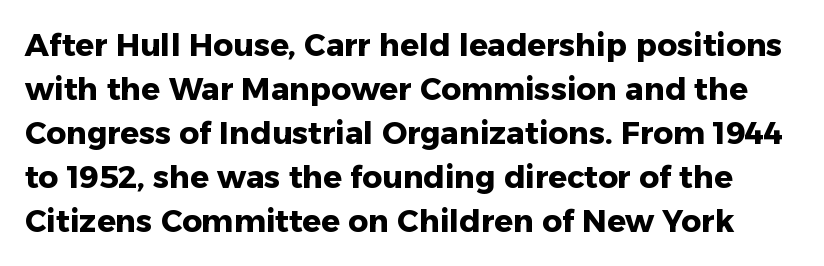
Q: Is the text bold? A: Yes.
Q: Is the text italic (slanted)? A: No, it is upright.
Q: Is the typeface a serif or a sans-serif typeface? A: Sans-serif.
Q: Is the text underlined? A: No.
Q: Is the spacing between letters normal or unusually wide? A: Normal.
Q: Is the spacing between lines tight, normal or loose? A: Normal.
Q: Width (condensed, normal, or wide)? A: Normal.
Q: Stroke contrast? A: Low.
Q: x-height? A: Medium.
Q: Monospaced? A: No.
